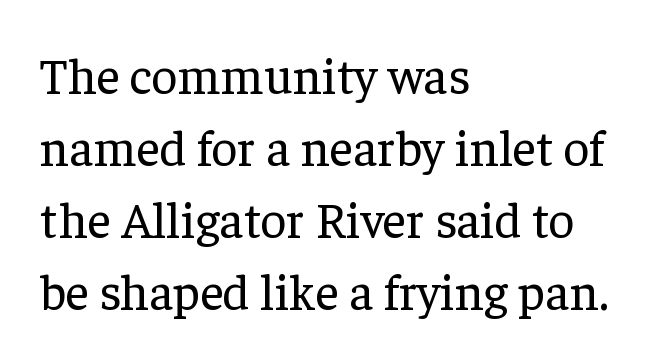
The image shows 51 px regular-weight serif type, upright; set left-aligned, normal line spacing (1.41x), normal letter spacing, not underlined; low stroke contrast and a medium x-height.
